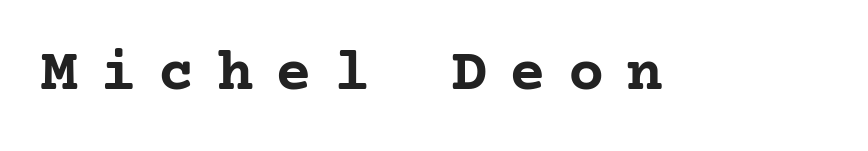
The image shows 61 px semibold serif type, upright; set unusually wide letter spacing (+0.36 em), not underlined; low stroke contrast and a medium x-height.
